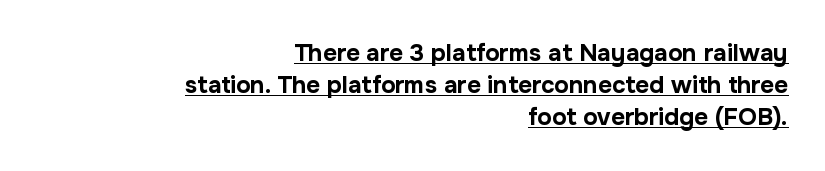
{"italic": "no", "bold": "yes", "underline": "yes", "align": "right", "line_spacing": "normal", "line_spacing_ratio": 1.34, "letter_spacing": "normal", "letter_spacing_em": 0.0, "glyph_px": 24}
